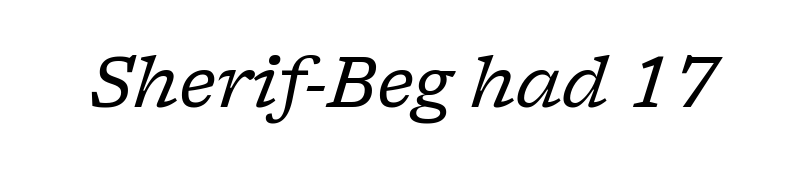
{"serif": "yes", "italic": "yes", "lean": "right", "slant_degrees": 17, "bold": "no", "weight": "regular", "width": "normal", "stroke_contrast": "low", "x_height": "medium", "monospaced": "no", "underline": "no", "letter_spacing": "normal", "letter_spacing_em": 0.0, "glyph_px": 70}
